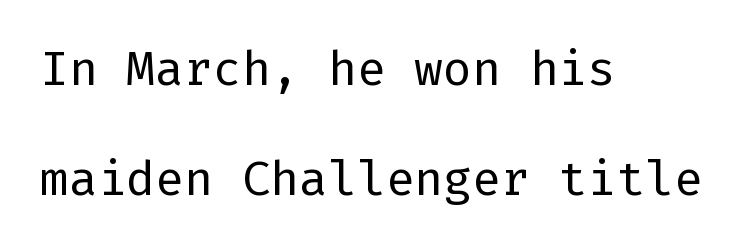
Q: Is the text bold? A: No.
Q: Is the text italic (slanted)? A: No, it is upright.
Q: Is the typeface a serif or a sans-serif typeface? A: Sans-serif.
Q: Is the text underlined? A: No.
Q: How is the paragraph aligned? A: Left-aligned.
Q: Is the spacing between letters normal or unusually wide? A: Normal.
Q: Is the spacing between lines tight, normal or loose? A: Loose.
Q: Width (condensed, normal, or wide)? A: Normal.
Q: Stroke contrast? A: Low.
Q: x-height? A: Medium.
